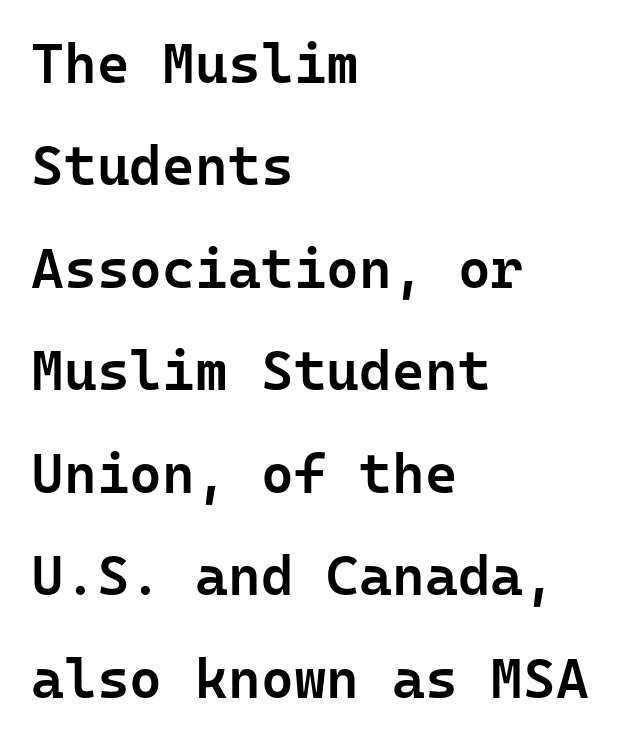
Q: Is the text bold? A: Semi-bold.
Q: Is the text italic (slanted)? A: No, it is upright.
Q: Is the typeface a serif or a sans-serif typeface? A: Sans-serif.
Q: Is the text underlined? A: No.
Q: How is the paragraph aligned? A: Left-aligned.
Q: Is the spacing between letters normal or unusually wide? A: Normal.
Q: Width (condensed, normal, or wide)? A: Normal.
Q: Stroke contrast? A: Low.
Q: x-height? A: Medium.
Q: Monospaced? A: Yes.
